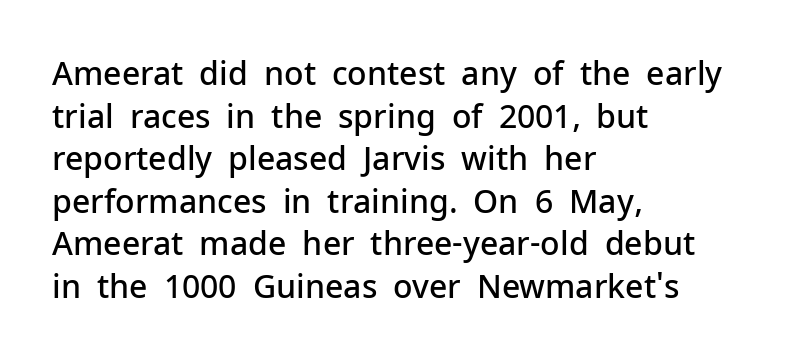
{"serif": "no", "italic": "no", "bold": "semi", "weight": "semibold", "width": "normal", "stroke_contrast": "low", "x_height": "medium", "monospaced": "no", "underline": "no", "align": "left", "line_spacing": "normal", "line_spacing_ratio": 1.33, "letter_spacing": "normal", "letter_spacing_em": 0.0, "glyph_px": 32}
